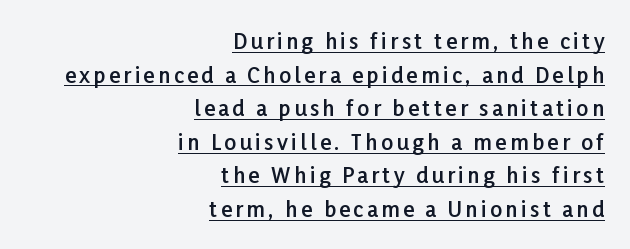
The image shows 21 px text type, upright; set right-aligned, normal line spacing (1.6x), underlined.
